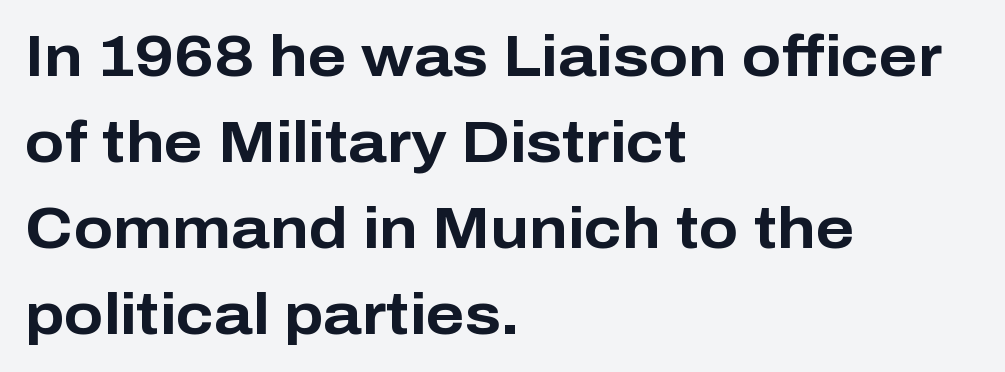
{"serif": "no", "italic": "no", "bold": "yes", "weight": "bold", "width": "normal", "stroke_contrast": "low", "x_height": "medium", "monospaced": "no", "underline": "no", "align": "left", "line_spacing": "normal", "line_spacing_ratio": 1.48, "letter_spacing": "normal", "letter_spacing_em": 0.0, "glyph_px": 58}
